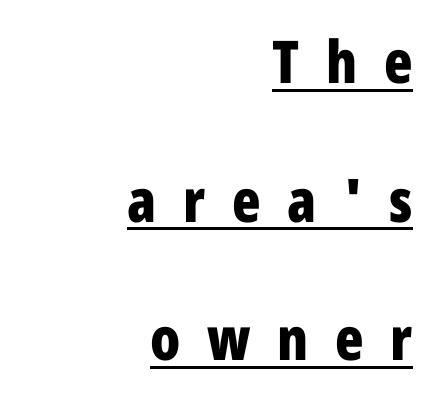
{"serif": "no", "italic": "no", "bold": "yes", "weight": "bold", "width": "condensed", "stroke_contrast": "low", "x_height": "medium", "monospaced": "no", "underline": "yes", "align": "right", "line_spacing": "loose", "line_spacing_ratio": 2.35, "letter_spacing": "wide", "letter_spacing_em": 0.45, "glyph_px": 59}
